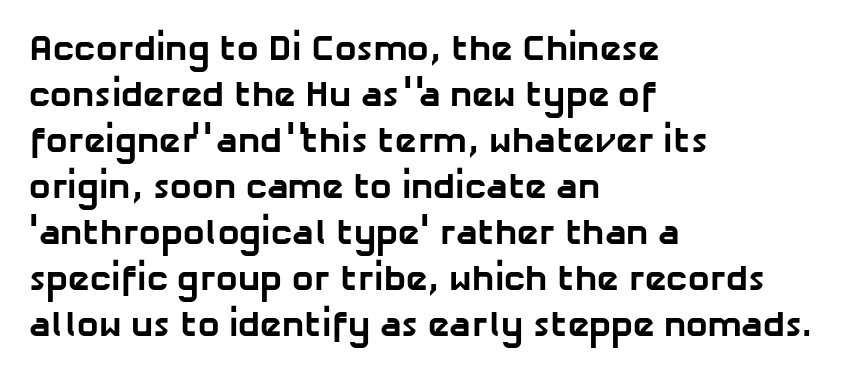
The image shows 36 px bold sans-serif type; set left-aligned, normal line spacing (1.28x), normal letter spacing, not underlined; low stroke contrast and a medium x-height.
